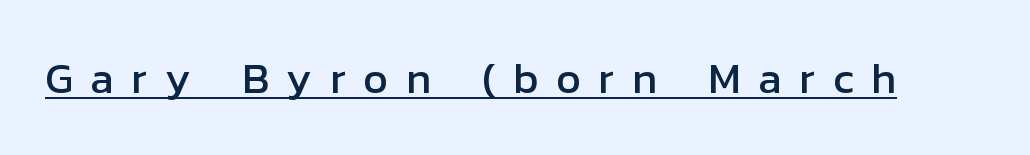
Italic? Not at all — the glyphs are vertical. Somebody hit Ctrl+U on this one — the words are underlined. The letters are spread apart with noticeably loose tracking. Note: no serifs on the glyphs. These lines are rendered in a variable-pitch font.
